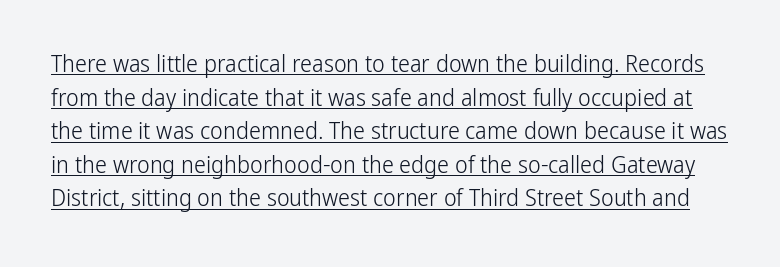
Q: Is the text bold? A: No.
Q: Is the text italic (slanted)? A: No, it is upright.
Q: Is the text underlined? A: Yes.
Q: Is the spacing between letters normal or unusually wide? A: Normal.
Q: Is the spacing between lines tight, normal or loose? A: Normal.
